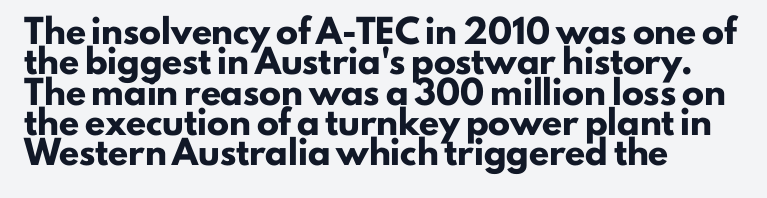
{"italic": "no", "bold": "yes", "underline": "no", "align": "left", "line_spacing": "normal", "line_spacing_ratio": 1.38, "letter_spacing": "normal", "letter_spacing_em": 0.0, "glyph_px": 22}
